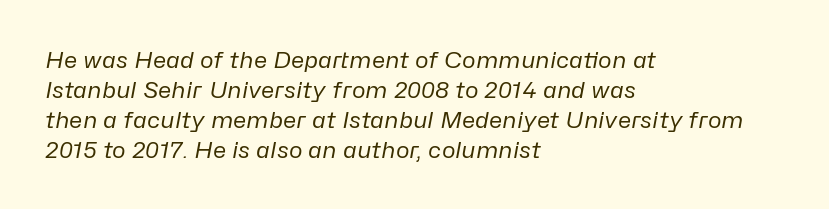
Slanted lettering throughout. The string is rendered with underlining switched off. Tracking here is standard; glyphs follow each other at the usual distance. The typesetting does not lean heavy: it is not bold.
